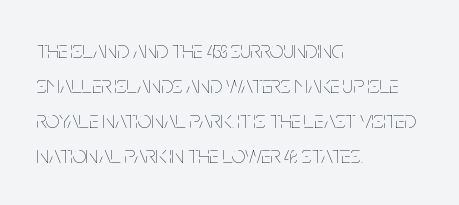
No word sits above an underline. This is the regular roman posture of the typeface. The lines in this sample share a left origin and differ only in where they stop. Successive baselines arrive at the customary interval.
